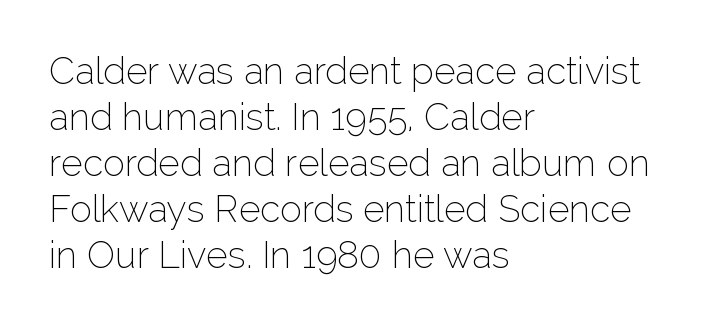
Q: Is the text bold? A: No.
Q: Is the text italic (slanted)? A: No, it is upright.
Q: Is the typeface a serif or a sans-serif typeface? A: Sans-serif.
Q: Is the text underlined? A: No.
Q: How is the paragraph aligned? A: Left-aligned.
Q: Is the spacing between letters normal or unusually wide? A: Normal.
Q: Width (condensed, normal, or wide)? A: Normal.
Q: Stroke contrast? A: Low.
Q: x-height? A: Medium.
Q: Monospaced? A: No.
